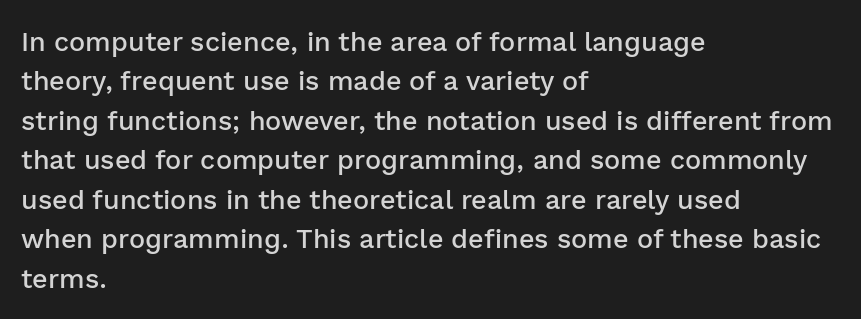
The line texture is even and compact thanks to regular tracking. The vertical gap from one line to the next is medium. It's the straight-up-and-down kind of type. I'd describe the lettering as semibold — firm but not a full bold. Layout note: lines flush left. Words float on clear page, feet unadorned.
